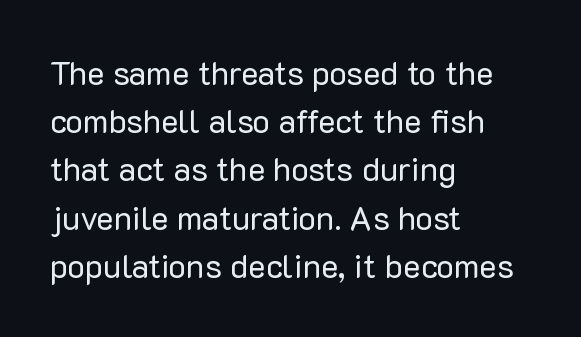
The image shows 33 px regular-weight sans-serif type, upright; set left-aligned, normal line spacing (1.46x), normal letter spacing, not underlined; low stroke contrast and a medium x-height.
